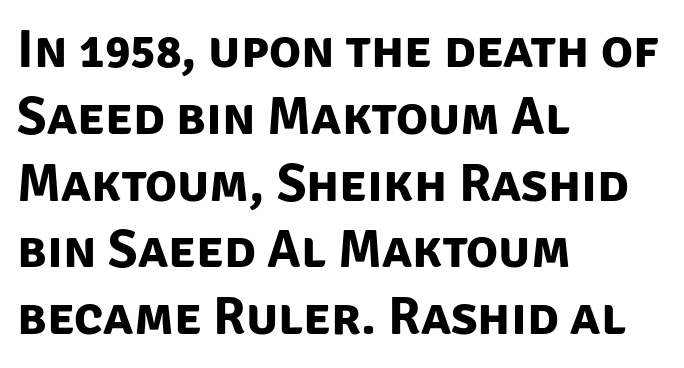
The image shows 53 px bold sans-serif type; set left-aligned, normal line spacing (1.26x), normal letter spacing, not underlined; low stroke contrast and a large x-height.
